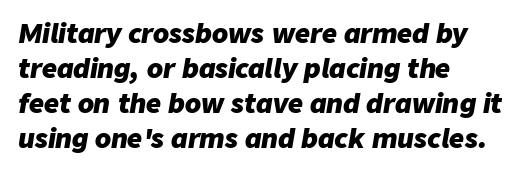
The image shows 26 px bold type, italic (leaning right); set left-aligned, normal line spacing (1.35x), normal letter spacing, not underlined.
